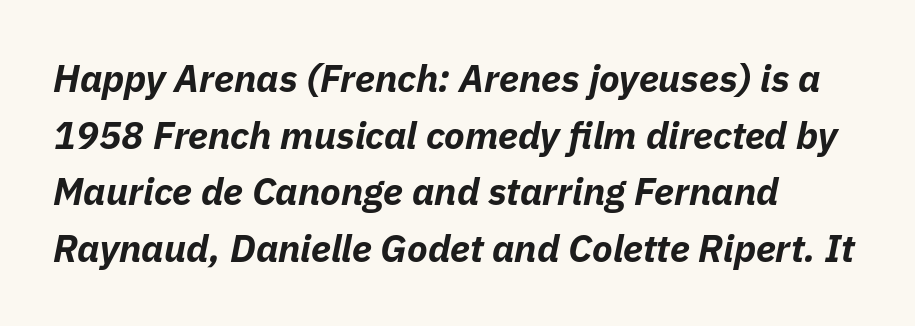
Q: Is the text bold? A: Yes.
Q: Is the text italic (slanted)? A: Yes, it leans right by about 11 degrees.
Q: Is the text underlined? A: No.
Q: How is the paragraph aligned? A: Left-aligned.
Q: Is the spacing between letters normal or unusually wide? A: Normal.
Q: Is the spacing between lines tight, normal or loose? A: Normal.
Q: Width (condensed, normal, or wide)? A: Normal.
Q: Stroke contrast? A: Low.
Q: x-height? A: Medium.
Q: Monospaced? A: No.
